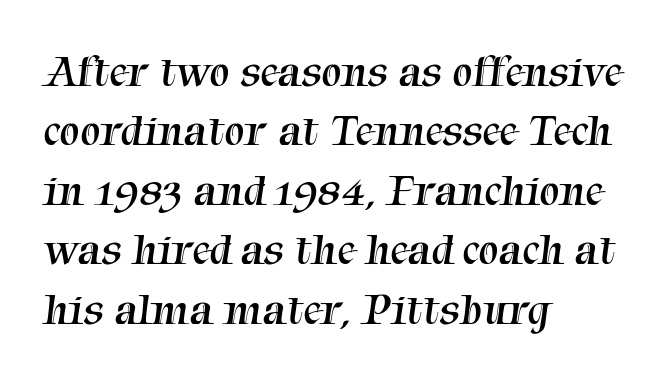
{"serif": "yes", "bold": "no", "weight": "regular", "width": "normal", "stroke_contrast": "medium", "x_height": "medium", "monospaced": "no", "underline": "no", "align": "left", "line_spacing": "normal", "line_spacing_ratio": 1.32, "letter_spacing": "normal", "letter_spacing_em": 0.0, "glyph_px": 45}
